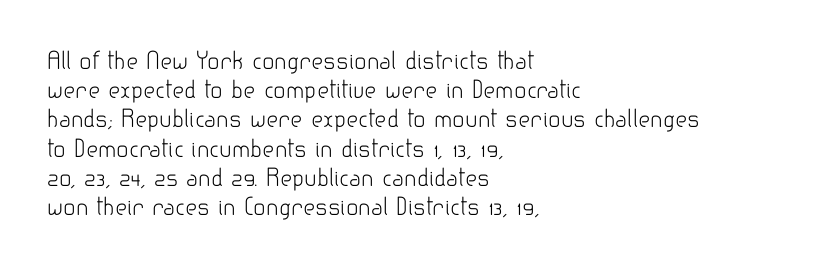
{"italic": "no", "bold": "no", "underline": "no", "align": "left", "line_spacing": "normal", "line_spacing_ratio": 1.27, "letter_spacing": "normal", "letter_spacing_em": 0.0, "glyph_px": 23}
